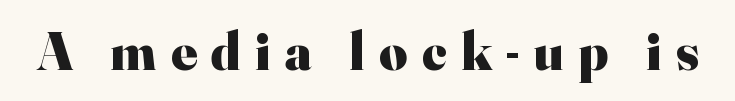
The image shows 54 px heavy serif type, upright; set unusually wide letter spacing (+0.27 em), not underlined; high stroke contrast and a small x-height.
